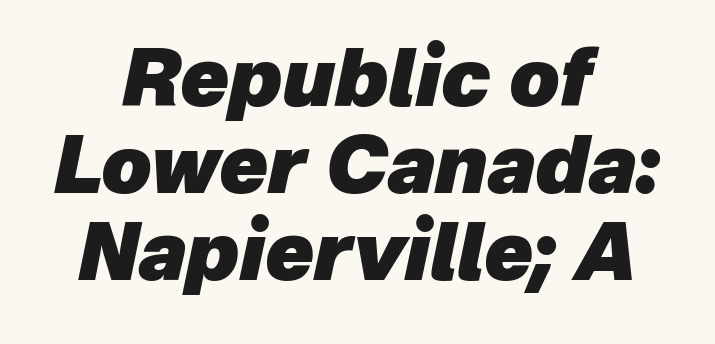
Q: Is the text bold? A: Yes.
Q: Is the text italic (slanted)? A: Yes, it leans right by about 12 degrees.
Q: Is the text underlined? A: No.
Q: How is the paragraph aligned? A: Centered.
Q: Is the spacing between letters normal or unusually wide? A: Normal.
Q: Is the spacing between lines tight, normal or loose? A: Tight.
Q: Width (condensed, normal, or wide)? A: Normal.
Q: Stroke contrast? A: Low.
Q: x-height? A: Medium.
Q: Monospaced? A: No.
